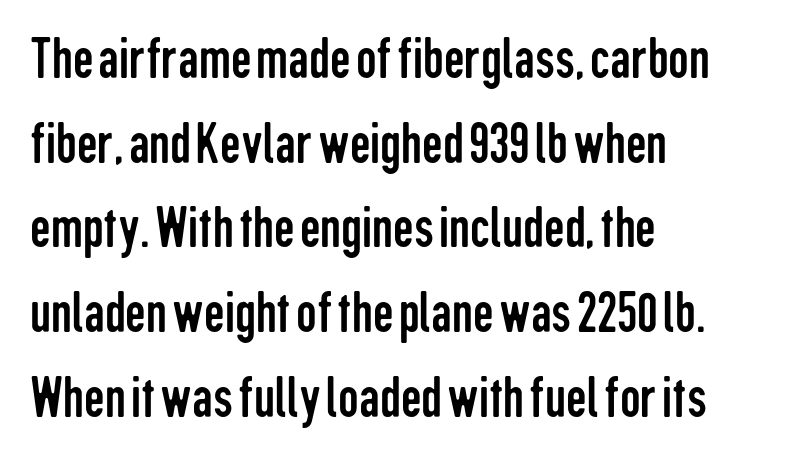
Typographically, this falls in the sans-serif category. The strip under each line holds only bare page. Summary of weight: not heavy and not bold. Characters remain perfectly vertical along every line. Is the letter spacing exaggerated? No — it looks like the ordinary default. Regarding leading, the lines here are spaced in the standard way.
